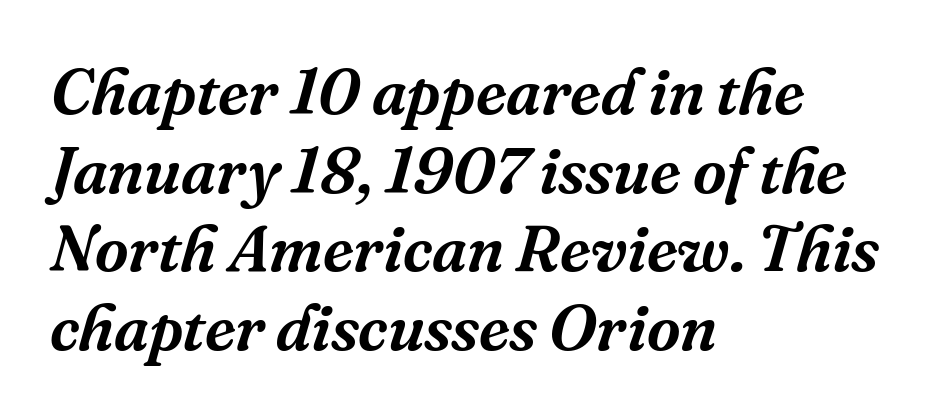
The image shows 65 px serif type, italic (leaning right); set left-aligned, line spacing 1.21x, normal letter spacing, not underlined; medium stroke contrast and a medium x-height.
